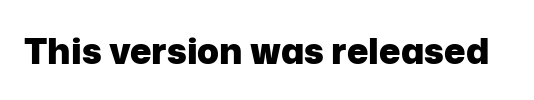
Q: Is the text bold? A: Yes.
Q: Is the text italic (slanted)? A: No, it is upright.
Q: Is the typeface a serif or a sans-serif typeface? A: Sans-serif.
Q: Is the text underlined? A: No.
Q: Is the spacing between letters normal or unusually wide? A: Normal.
Q: Width (condensed, normal, or wide)? A: Normal.
Q: Stroke contrast? A: Low.
Q: x-height? A: Medium.
Q: Monospaced? A: No.
